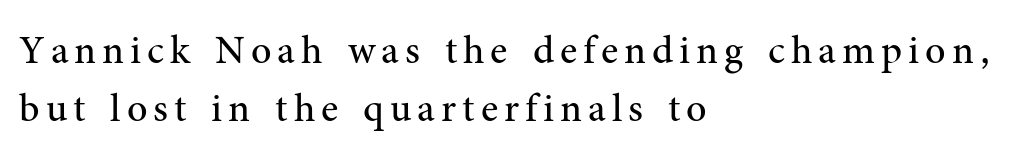
{"serif": "yes", "italic": "no", "bold": "no", "weight": "regular", "width": "normal", "stroke_contrast": "medium", "x_height": "medium", "monospaced": "no", "underline": "no", "align": "left", "line_spacing": "normal", "line_spacing_ratio": 1.44, "glyph_px": 40}
